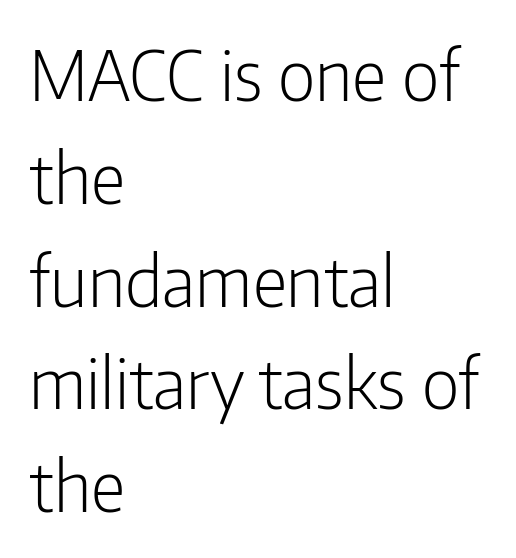
The image shows 69 px light, condensed sans-serif type, upright; set left-aligned, normal line spacing (1.49x), normal letter spacing, not underlined; low stroke contrast and a medium x-height.
